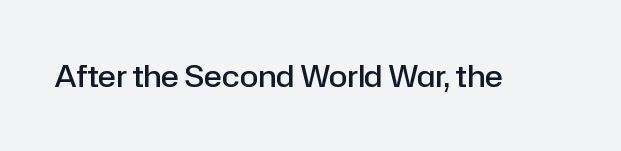
{"serif": "no", "italic": "no", "bold": "semi", "weight": "semibold", "width": "normal", "stroke_contrast": "low", "x_height": "medium", "monospaced": "no", "underline": "no", "letter_spacing": "normal", "letter_spacing_em": 0.0, "glyph_px": 30}
